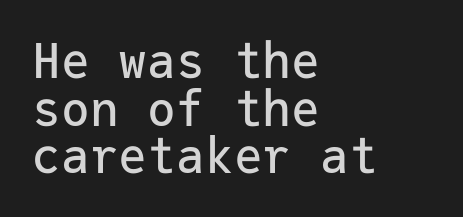
{"serif": "no", "italic": "no", "width": "normal", "stroke_contrast": "low", "x_height": "medium", "monospaced": "yes", "underline": "no", "align": "left", "line_spacing": "tight", "line_spacing_ratio": 0.99, "letter_spacing": "normal", "letter_spacing_em": 0.0, "glyph_px": 48}
